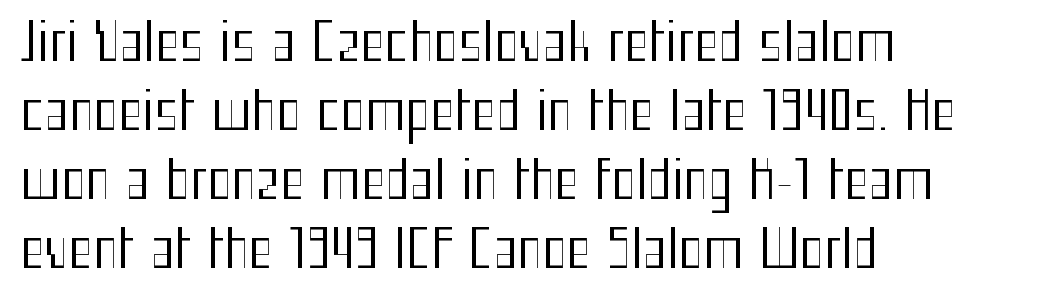
The image shows 52 px regular-weight, condensed sans-serif type, upright; set left-aligned, normal line spacing (1.33x), normal letter spacing, not underlined; medium stroke contrast and a medium x-height.
